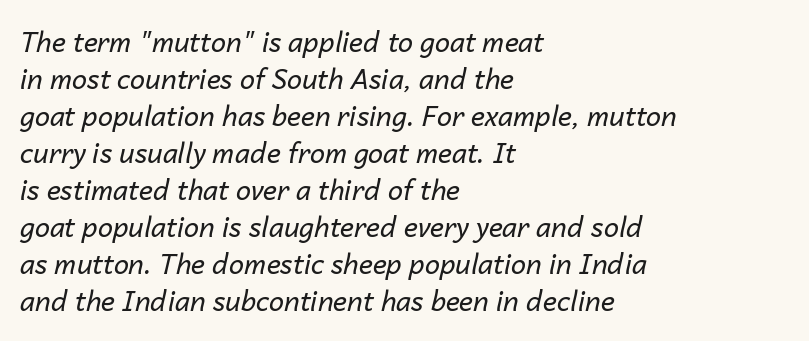
{"italic": "yes", "lean": "right", "slant_degrees": 14, "bold": "no", "underline": "no", "align": "left", "line_spacing": "normal", "line_spacing_ratio": 1.37, "letter_spacing": "normal", "letter_spacing_em": 0.0, "glyph_px": 27}
